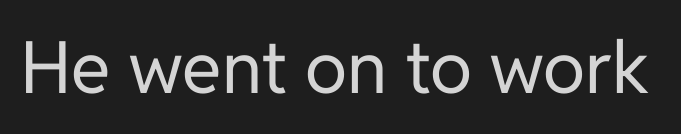
{"serif": "no", "italic": "no", "bold": "no", "weight": "regular", "width": "normal", "stroke_contrast": "low", "x_height": "medium", "monospaced": "no", "underline": "no", "letter_spacing": "normal", "letter_spacing_em": 0.0, "glyph_px": 72}
